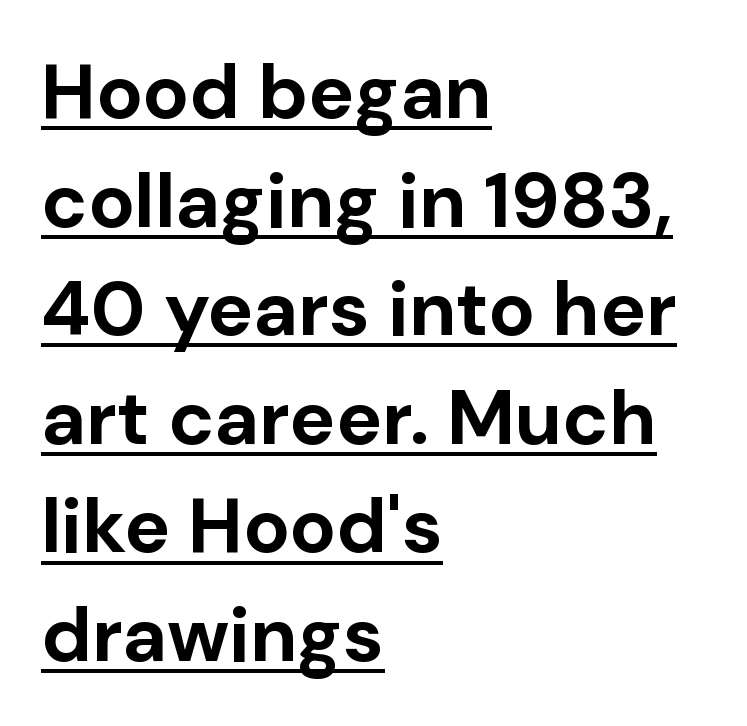
No extra tracking has been applied to these lines. Note: no serifs on the glyphs. Is there much room between lines? A standard amount, neither cramped nor airy. Looks like regular typesetting: each glyph gets only the width it needs. Weight: bold.
